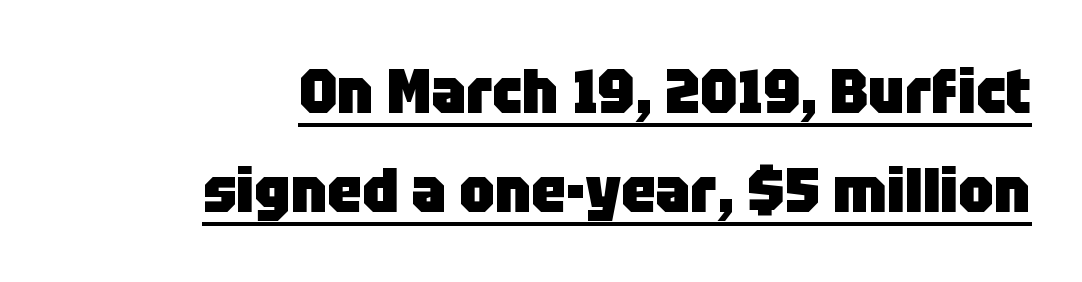
Q: Is the text bold? A: Yes.
Q: Is the text italic (slanted)? A: No, it is upright.
Q: Is the typeface a serif or a sans-serif typeface? A: Sans-serif.
Q: Is the text underlined? A: Yes.
Q: How is the paragraph aligned? A: Right-aligned.
Q: Is the spacing between letters normal or unusually wide? A: Normal.
Q: Is the spacing between lines tight, normal or loose? A: Normal.
Q: Width (condensed, normal, or wide)? A: Normal.
Q: Stroke contrast? A: Low.
Q: x-height? A: Large.
Q: Monospaced? A: No.
